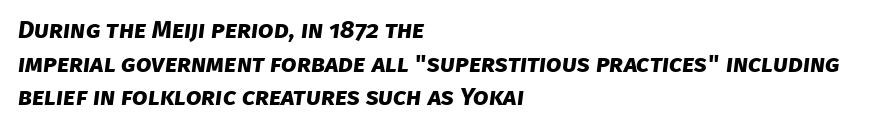
The image shows 25 px bold type; set left-aligned, normal line spacing (1.35x), normal letter spacing, not underlined.
